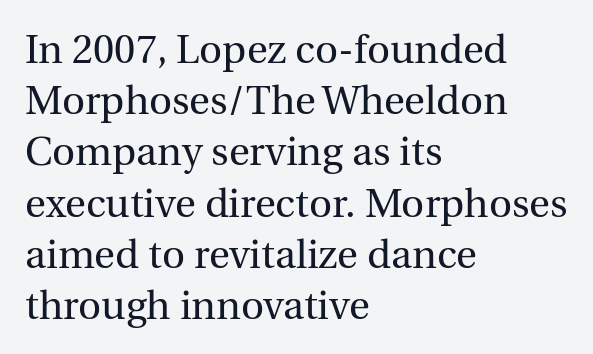
One glance says typical: line gaps are just what's usual. These lines are rendered in a variable-pitch font. Left-aligned paragraph, ragged on the right. A typesetter would mark this as roman, not italic. The tracking reads as untouched default to a designer's eye. The string is rendered with underlining switched off.
